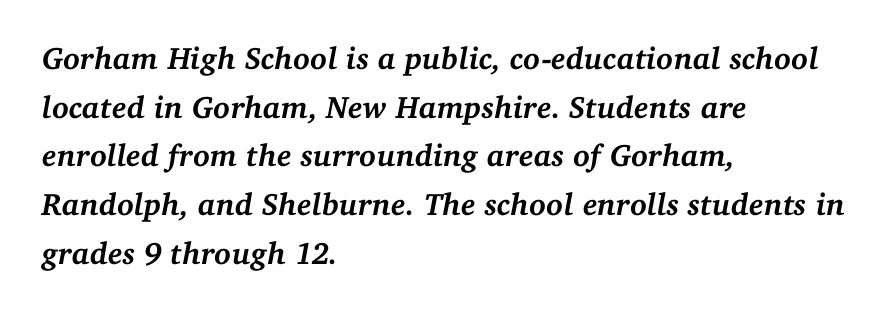
Classification — serif. Check the space under the baseline: it is left empty. Each letter keeps its own natural width here, so spacing adapts to shape. Quick note: italic. The rows are spaced the way most documents space them. The characters look thick and weighty, a clear bold.
